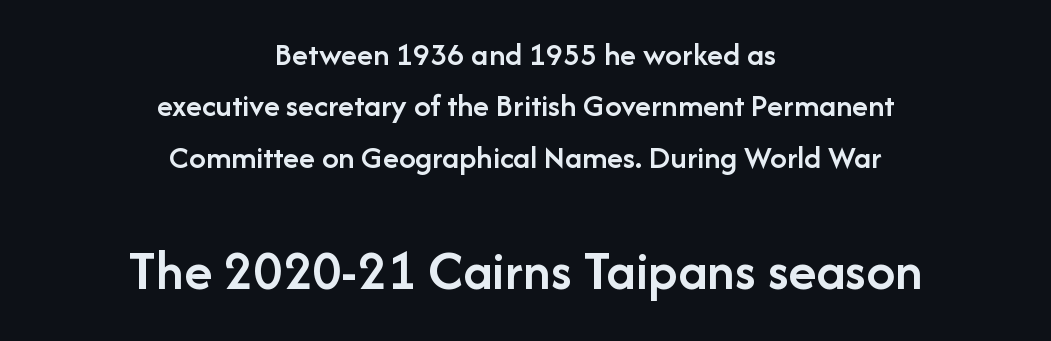
Q: Is the text bold? A: Semi-bold.
Q: Is the text italic (slanted)? A: No, it is upright.
Q: Is the typeface a serif or a sans-serif typeface? A: Sans-serif.
Q: Is the text underlined? A: No.
Q: How is the paragraph aligned? A: Centered.
Q: Is the spacing between letters normal or unusually wide? A: Normal.
Q: Is the spacing between lines tight, normal or loose? A: Normal.
Q: Which block of text is set in a larger size, the first (top) or the second (bottom)? A: The second (bottom) one.
Q: Width (condensed, normal, or wide)? A: Normal.
Q: Stroke contrast? A: Low.
Q: x-height? A: Medium.
Q: Monospaced? A: No.
